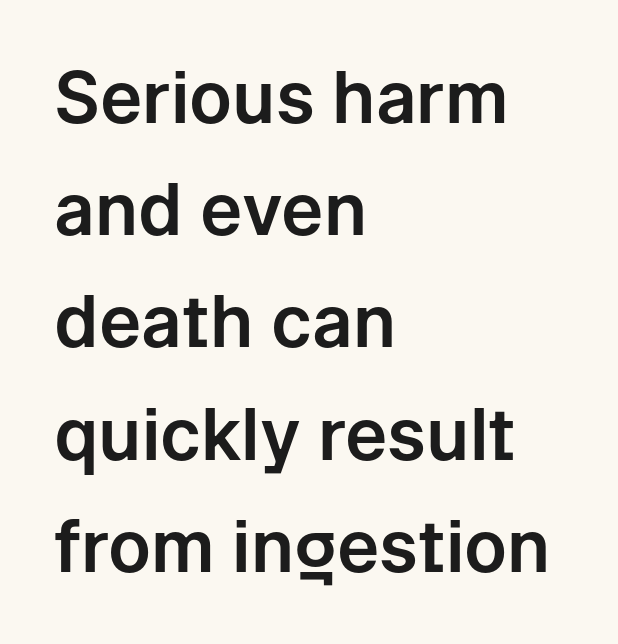
Q: Is the text italic (slanted)? A: No, it is upright.
Q: Is the typeface a serif or a sans-serif typeface? A: Sans-serif.
Q: Is the text underlined? A: No.
Q: How is the paragraph aligned? A: Left-aligned.
Q: Is the spacing between letters normal or unusually wide? A: Normal.
Q: Is the spacing between lines tight, normal or loose? A: Normal.
Q: Width (condensed, normal, or wide)? A: Normal.
Q: Stroke contrast? A: Low.
Q: x-height? A: Medium.
Q: Monospaced? A: No.
